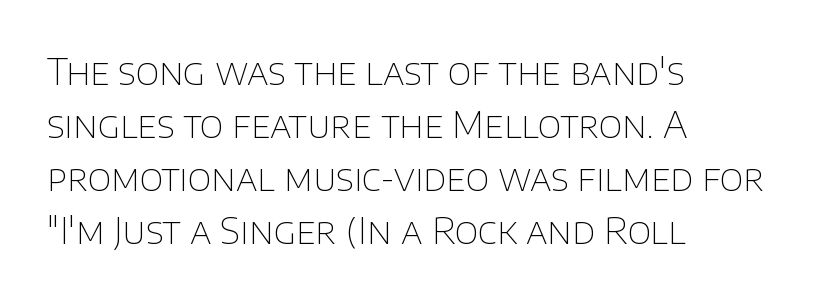
The typesetter chose a ragged-right arrangement here. Observe the absence of serifs on each vertical stroke in this sample. Default kerning and tracking; the words read as compact shapes. The words here are not underlined.
